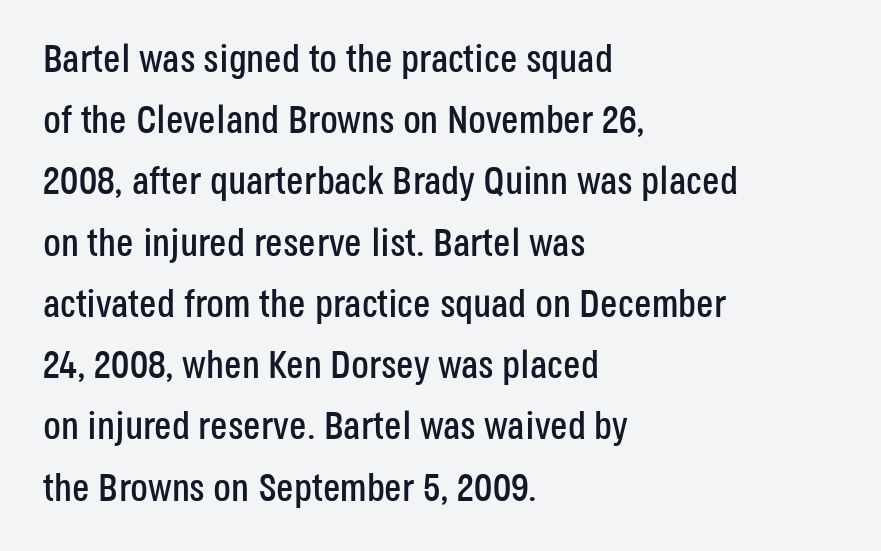
{"serif": "no", "italic": "no", "width": "condensed", "stroke_contrast": "low", "x_height": "large", "monospaced": "no", "underline": "no", "align": "left", "line_spacing": "normal", "line_spacing_ratio": 1.57, "letter_spacing": "normal", "letter_spacing_em": 0.0, "glyph_px": 39}
